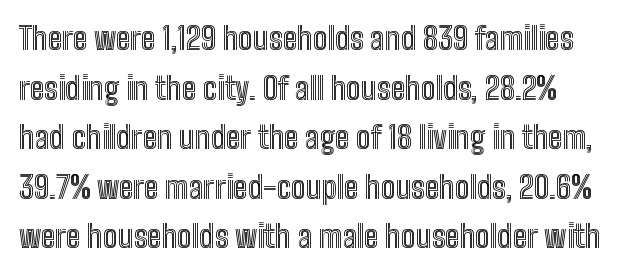
The baseline area is clear. What's the leading like? Ordinary, nothing unusual. This rendering leaves character spacing at its baseline value. Proportional: the letters do not fall into vertical columns.
